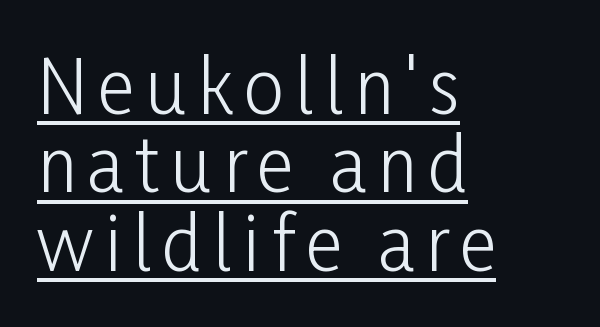
{"serif": "no", "italic": "no", "bold": "no", "weight": "light", "width": "condensed", "stroke_contrast": "low", "x_height": "medium", "monospaced": "no", "underline": "yes", "align": "left", "line_spacing": "tight", "line_spacing_ratio": 1.09, "glyph_px": 72}
